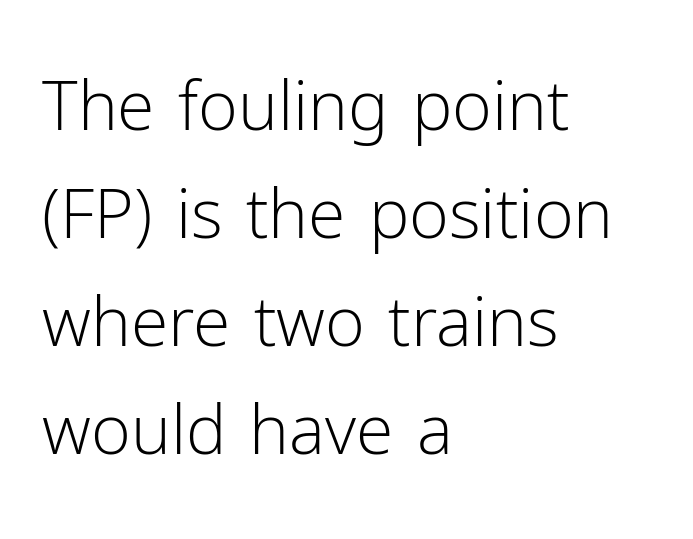
Q: Is the text bold? A: No.
Q: Is the text italic (slanted)? A: No, it is upright.
Q: Is the typeface a serif or a sans-serif typeface? A: Sans-serif.
Q: Is the text underlined? A: No.
Q: How is the paragraph aligned? A: Left-aligned.
Q: Is the spacing between letters normal or unusually wide? A: Normal.
Q: Is the spacing between lines tight, normal or loose? A: Normal.
Q: Width (condensed, normal, or wide)? A: Normal.
Q: Stroke contrast? A: Low.
Q: x-height? A: Medium.
Q: Monospaced? A: No.
